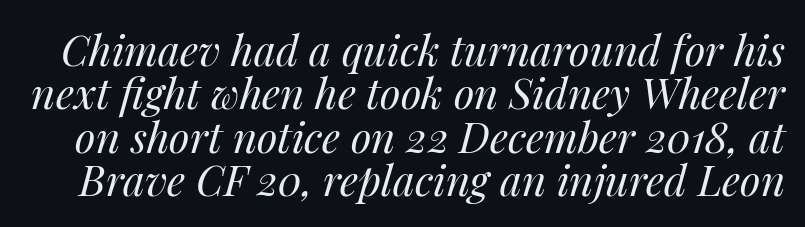
{"italic": "yes", "lean": "right", "slant_degrees": 14, "bold": "no", "weight": "regular", "width": "normal", "stroke_contrast": "medium", "x_height": "medium", "monospaced": "no", "underline": "no", "line_spacing": "tight", "line_spacing_ratio": 1.03, "letter_spacing": "normal", "letter_spacing_em": 0.0, "glyph_px": 42}
